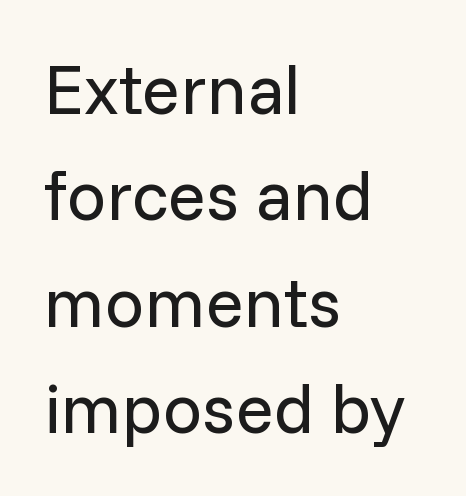
Q: Is the text bold? A: No.
Q: Is the text italic (slanted)? A: No, it is upright.
Q: Is the typeface a serif or a sans-serif typeface? A: Sans-serif.
Q: Is the text underlined? A: No.
Q: How is the paragraph aligned? A: Left-aligned.
Q: Is the spacing between letters normal or unusually wide? A: Normal.
Q: Is the spacing between lines tight, normal or loose? A: Normal.
Q: Width (condensed, normal, or wide)? A: Normal.
Q: Stroke contrast? A: Low.
Q: x-height? A: Medium.
Q: Monospaced? A: No.
